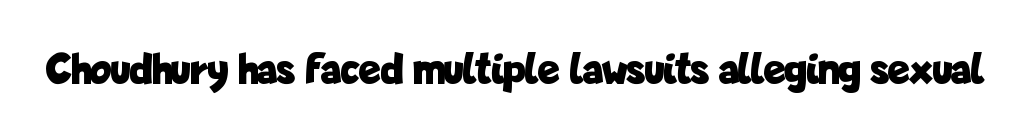
{"serif": "no", "italic": "no", "bold": "yes", "weight": "bold", "width": "condensed", "stroke_contrast": "low", "x_height": "medium", "monospaced": "no", "underline": "no", "letter_spacing": "normal", "letter_spacing_em": 0.0, "glyph_px": 45}
